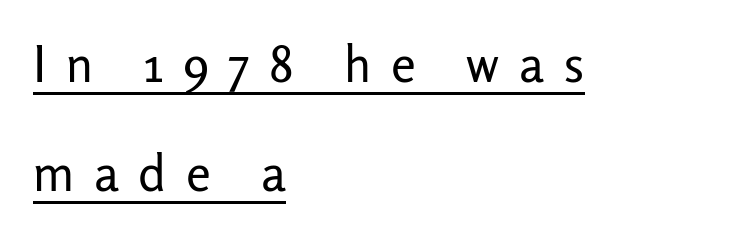
{"serif": "no", "italic": "no", "bold": "no", "weight": "regular", "width": "normal", "stroke_contrast": "low", "x_height": "medium", "monospaced": "no", "underline": "yes", "align": "left", "line_spacing": "loose", "line_spacing_ratio": 2.18, "letter_spacing": "wide", "letter_spacing_em": 0.39, "glyph_px": 50}
